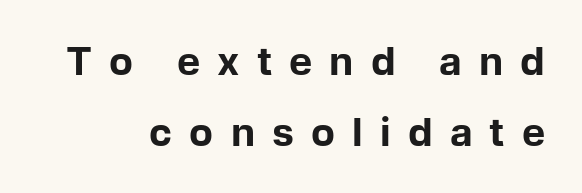
{"serif": "no", "italic": "no", "bold": "yes", "weight": "bold", "width": "normal", "stroke_contrast": "low", "x_height": "medium", "monospaced": "no", "underline": "no", "align": "right", "line_spacing_ratio": 1.81, "letter_spacing": "wide", "letter_spacing_em": 0.44, "glyph_px": 39}
